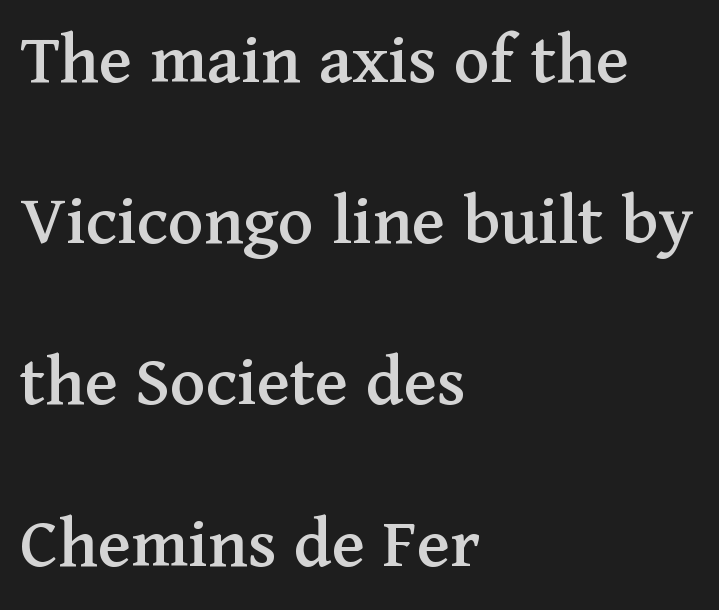
The image shows 75 px serif type, upright; set left-aligned, loose line spacing (2.15x), normal letter spacing, not underlined; medium stroke contrast and a medium x-height.
